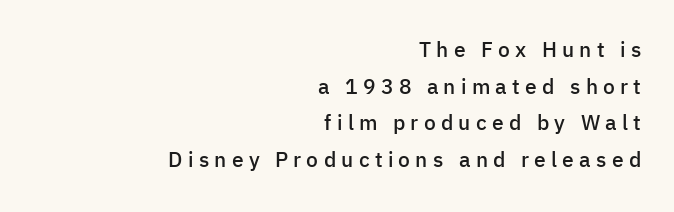
Q: Is the text bold? A: Semi-bold.
Q: Is the text italic (slanted)? A: No, it is upright.
Q: Is the text underlined? A: No.
Q: How is the paragraph aligned? A: Right-aligned.
Q: Is the spacing between letters normal or unusually wide? A: Unusually wide.
